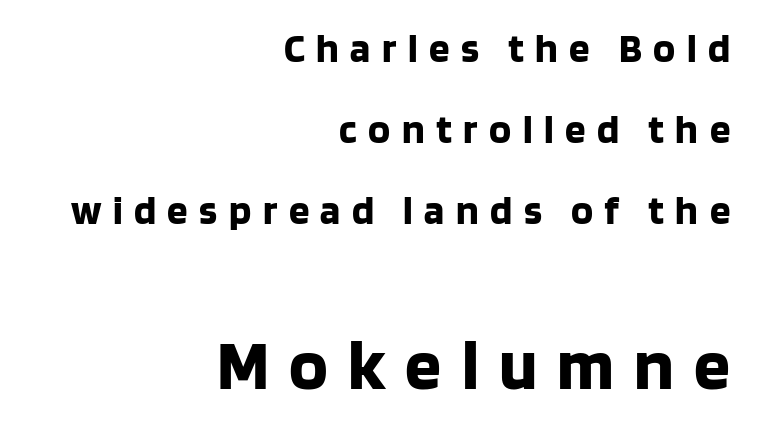
Q: Is the text bold? A: Yes.
Q: Is the text italic (slanted)? A: No, it is upright.
Q: Is the typeface a serif or a sans-serif typeface? A: Sans-serif.
Q: Is the text underlined? A: No.
Q: How is the paragraph aligned? A: Right-aligned.
Q: Is the spacing between letters normal or unusually wide? A: Unusually wide.
Q: Is the spacing between lines tight, normal or loose? A: Loose.
Q: Which block of text is set in a larger size, the first (top) or the second (bottom)? A: The second (bottom) one.
Q: Width (condensed, normal, or wide)? A: Normal.
Q: Stroke contrast? A: Low.
Q: x-height? A: Large.
Q: Monospaced? A: No.
